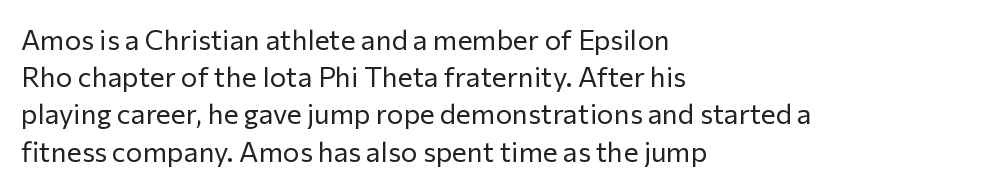
Descender tails drop into unmarked territory. Check where the strokes stop: nothing finishes them off — pure sans. Think of a printed novel: that variable character pitch is what you see here. The typography opts for an upright posture over an oblique one.
